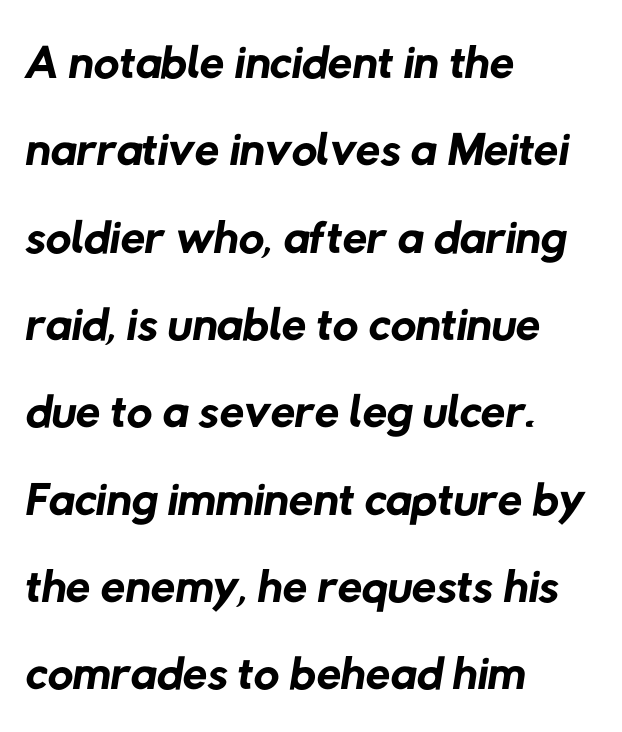
The image shows 71 px regular-weight sans-serif type; set left-aligned, line spacing 1.23x, normal letter spacing, not underlined; low stroke contrast and a medium x-height.
